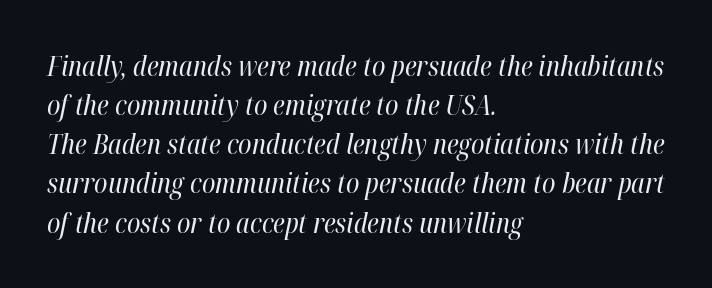
{"italic": "yes", "lean": "right", "slant_degrees": 12, "bold": "no", "underline": "no", "align": "left", "line_spacing": "normal", "line_spacing_ratio": 1.45, "letter_spacing": "normal", "letter_spacing_em": 0.0, "glyph_px": 27}
